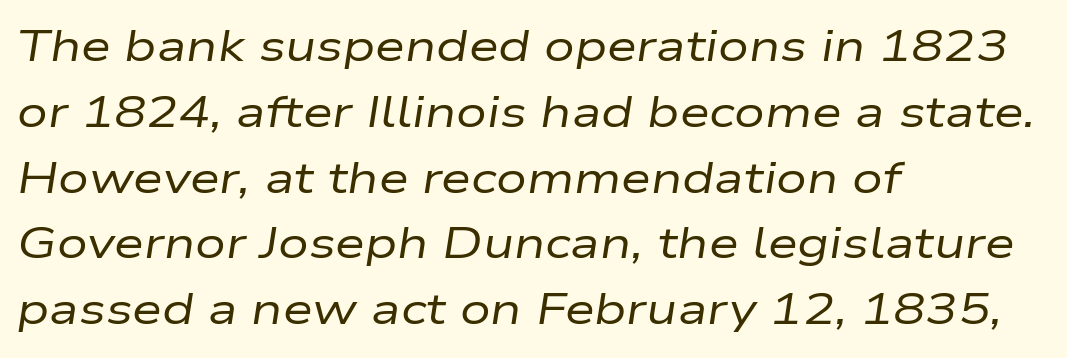
Words float on clear page, feet unadorned. The text block is weighted toward the left margin, trailing off unevenly rightward. This reads as an unemphasized weight, regular at the heaviest. This sample has the flowing, uneven cadence of proportional lettering. Standard letterfit; no display-style spreading of the glyphs. Slanted lettering throughout.
